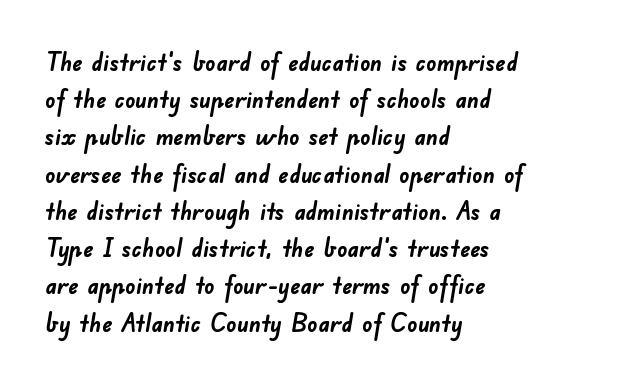
Q: Is the text bold? A: Yes.
Q: Is the text underlined? A: No.
Q: How is the paragraph aligned? A: Left-aligned.
Q: Is the spacing between letters normal or unusually wide? A: Normal.
Q: Is the spacing between lines tight, normal or loose? A: Normal.
